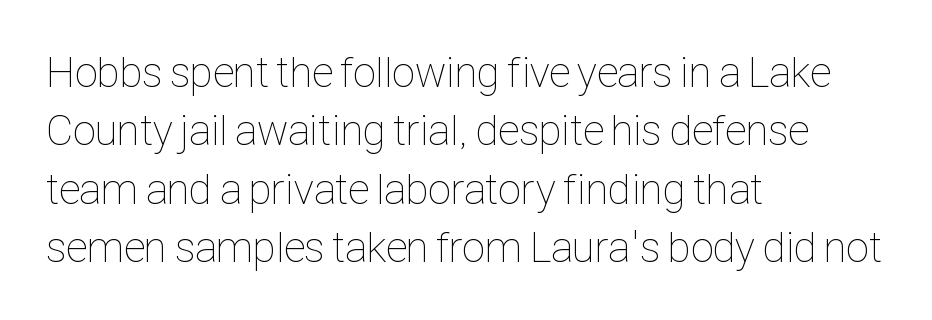
The image shows 43 px thin, condensed type, upright; set left-aligned, normal line spacing (1.36x), normal letter spacing, not underlined; low stroke contrast and a medium x-height.
